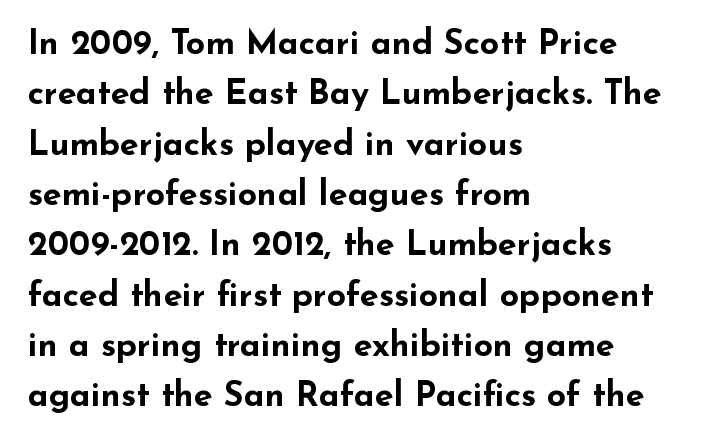
{"serif": "no", "italic": "no", "bold": "yes", "weight": "bold", "width": "wide", "stroke_contrast": "low", "x_height": "small", "monospaced": "no", "underline": "no", "align": "left", "line_spacing": "normal", "line_spacing_ratio": 1.48, "letter_spacing": "normal", "letter_spacing_em": 0.0, "glyph_px": 34}
